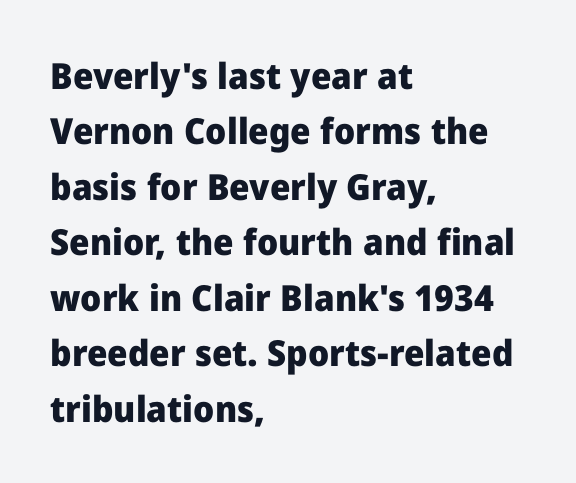
{"serif": "no", "italic": "no", "bold": "yes", "weight": "heavy", "width": "normal", "stroke_contrast": "low", "x_height": "medium", "monospaced": "no", "underline": "no", "align": "left", "line_spacing": "normal", "line_spacing_ratio": 1.54, "letter_spacing": "normal", "letter_spacing_em": 0.0, "glyph_px": 36}
